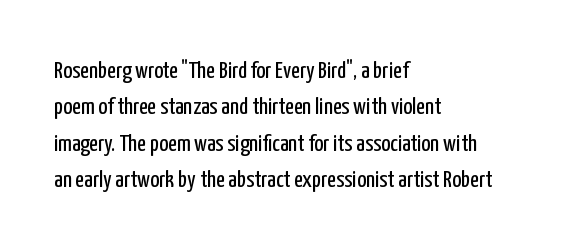
The foot of each line stays bare and open. These lines stack with their left ends in a neat column. Italic: no, the glyphs are upright roman. These lines sit exactly where default settings would place them.
